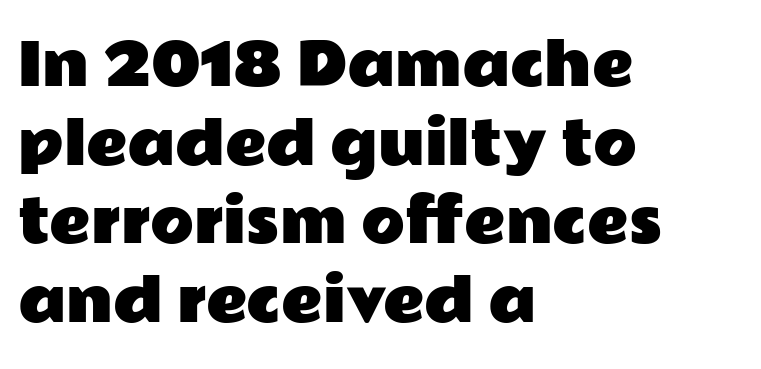
The image shows 57 px wide sans-serif type, upright; set left-aligned, normal line spacing (1.38x), normal letter spacing, not underlined; low stroke contrast and a medium x-height.
